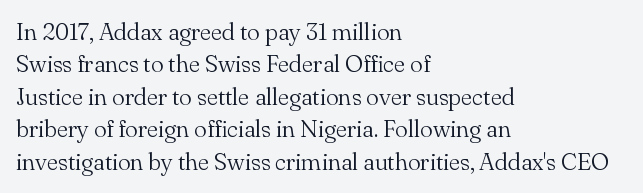
The typesetter chose a ragged-right arrangement here. In terms of letterspacing, this is plain default setting. Descenders hang freely into open space. A typesetter would call this leading conventional body-copy spacing. Stems and bowls with no extra thickness — not bold.
